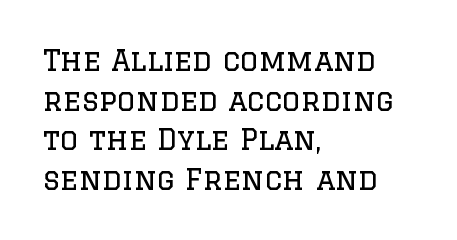
Q: Is the text bold? A: No.
Q: Is the text italic (slanted)? A: No, it is upright.
Q: Is the typeface a serif or a sans-serif typeface? A: Serif.
Q: Is the text underlined? A: No.
Q: How is the paragraph aligned? A: Left-aligned.
Q: Is the spacing between letters normal or unusually wide? A: Normal.
Q: Is the spacing between lines tight, normal or loose? A: Normal.
Q: Width (condensed, normal, or wide)? A: Normal.
Q: Stroke contrast? A: Low.
Q: x-height? A: Large.
Q: Monospaced? A: No.
